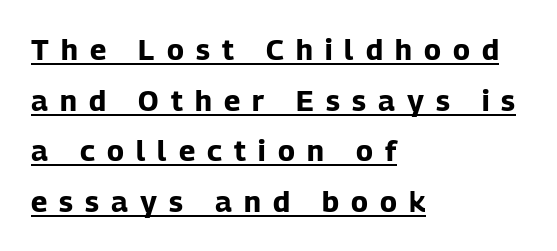
The image shows 29 px bold sans-serif type, upright; set left-aligned, line spacing 1.75x, unusually wide letter spacing (+0.42 em), underlined; low stroke contrast and a medium x-height.
